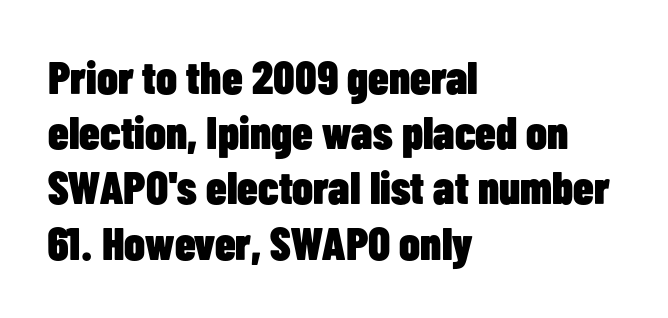
If you drew a line through each stem, it would be perfectly vertical. Typographically, this falls in the sans-serif category. The space directly below the letters is spotless. The sample has been set heavy, in full bold. Is this a fixed-width face? No — the glyphs have proportional, varying widths. Honestly, the letter spacing is just normal — you wouldn't notice it.
